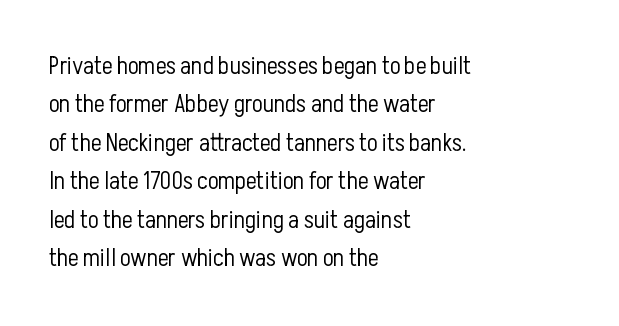
Q: Is the text bold? A: No.
Q: Is the text italic (slanted)? A: No, it is upright.
Q: Is the text underlined? A: No.
Q: How is the paragraph aligned? A: Left-aligned.
Q: Is the spacing between letters normal or unusually wide? A: Normal.
Q: Is the spacing between lines tight, normal or loose? A: Normal.
